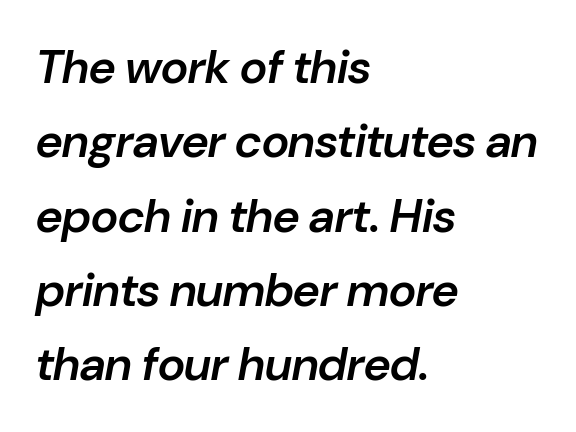
The lines sit at an ordinary, default distance from one another. There's an unmistakable incline to the writing here. Leftover space on each line is placed entirely after the last word. A bit beefed up — I'd call it semibold rather than bold. Each letter keeps its own natural width here, so spacing adapts to shape. This sample uses plain, unmodified letter spacing.
